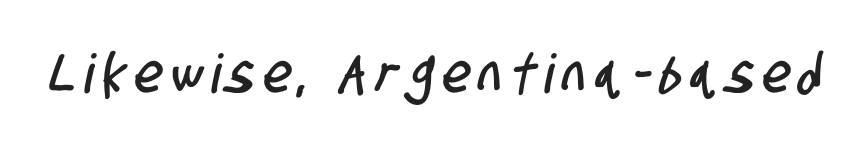
The image shows 54 px condensed sans-serif type; set not underlined; low stroke contrast and a large x-height.
